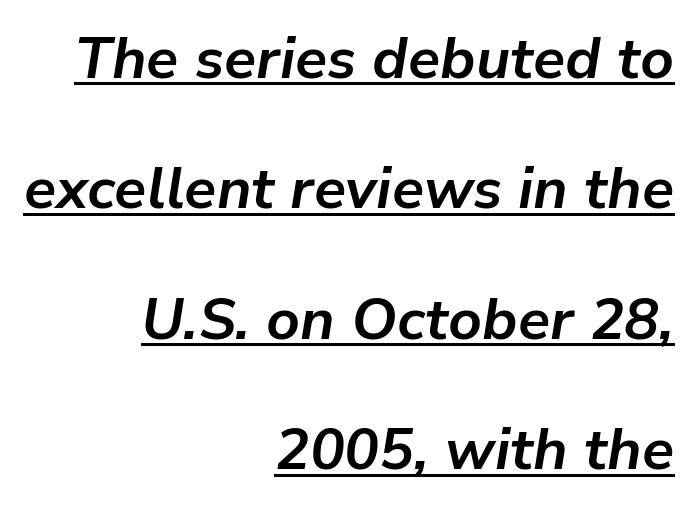
The image shows 58 px bold type, italic (leaning right); set right-aligned, loose line spacing (2.25x), normal letter spacing, underlined; low stroke contrast and a medium x-height.
